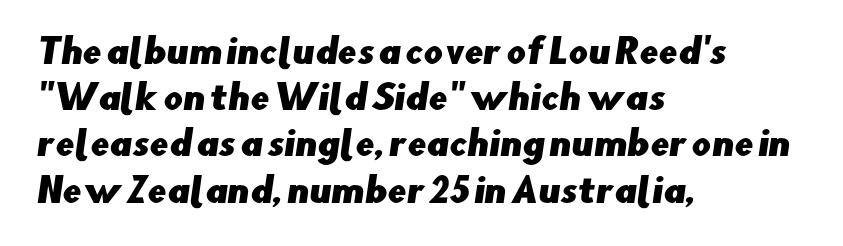
Q: Is the typeface a serif or a sans-serif typeface? A: Sans-serif.
Q: Is the text underlined? A: No.
Q: How is the paragraph aligned? A: Left-aligned.
Q: Is the spacing between letters normal or unusually wide? A: Normal.
Q: Is the spacing between lines tight, normal or loose? A: Normal.
Q: Width (condensed, normal, or wide)? A: Normal.
Q: Stroke contrast? A: Low.
Q: x-height? A: Small.
Q: Monospaced? A: No.
